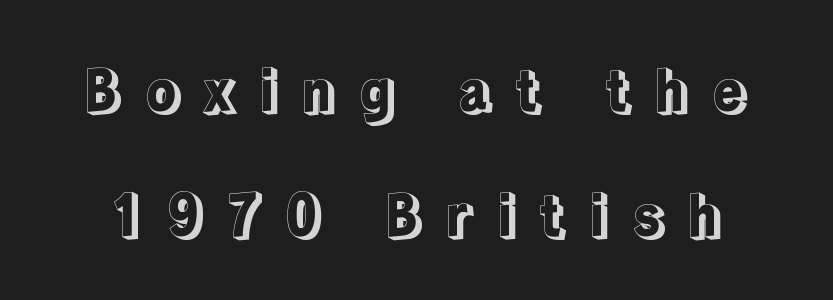
{"italic": "no", "width": "normal", "x_height": "medium", "monospaced": "no", "underline": "no", "line_spacing": "loose", "line_spacing_ratio": 2.2, "letter_spacing": "wide", "letter_spacing_em": 0.39, "glyph_px": 57}
